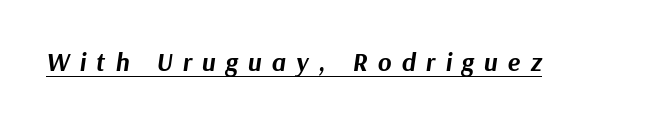
Spacing between characters has been opened up far beyond the box default. Heft: maximum for text — a bold. Style check: oblique. Every word sits above its own underline.
